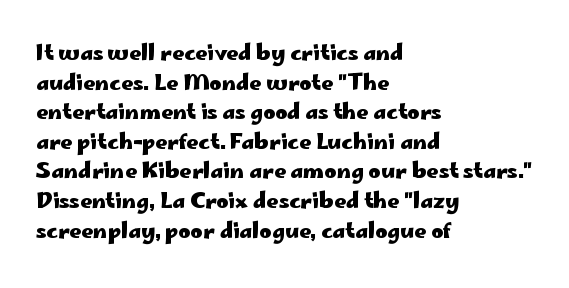
Q: Is the text bold? A: Yes.
Q: Is the text italic (slanted)? A: No, it is upright.
Q: Is the text underlined? A: No.
Q: How is the paragraph aligned? A: Left-aligned.
Q: Is the spacing between letters normal or unusually wide? A: Normal.
Q: Is the spacing between lines tight, normal or loose? A: Normal.
